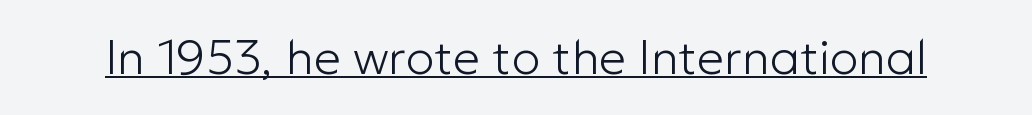
{"serif": "no", "italic": "no", "bold": "no", "weight": "light", "width": "normal", "stroke_contrast": "low", "x_height": "medium", "monospaced": "no", "underline": "yes", "letter_spacing": "normal", "letter_spacing_em": 0.0, "glyph_px": 48}
